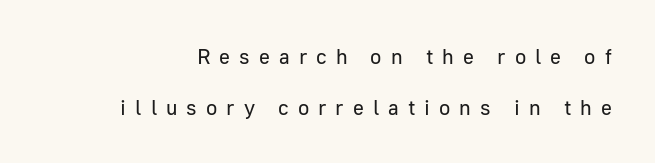
The image shows 21 px text type, upright; set loose line spacing (2.42x), unusually wide letter spacing (+0.43 em), not underlined.
